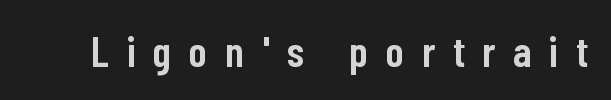
Q: Is the text bold? A: Semi-bold.
Q: Is the text italic (slanted)? A: No, it is upright.
Q: Is the typeface a serif or a sans-serif typeface? A: Sans-serif.
Q: Is the text underlined? A: No.
Q: Is the spacing between letters normal or unusually wide? A: Unusually wide.
Q: Width (condensed, normal, or wide)? A: Condensed.
Q: Stroke contrast? A: Low.
Q: x-height? A: Medium.
Q: Monospaced? A: No.
